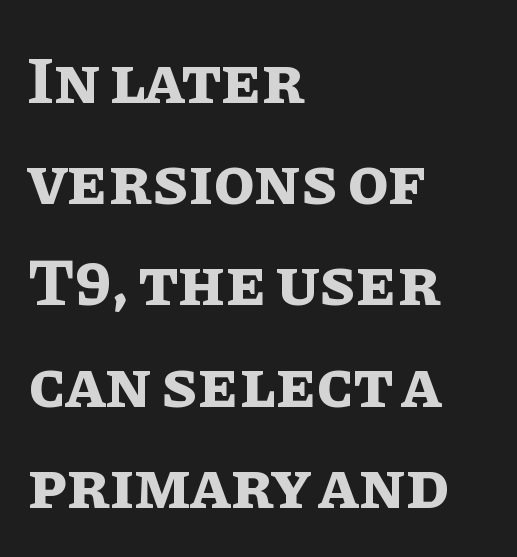
The image shows 67 px bold type, upright; set left-aligned, normal line spacing (1.51x), normal letter spacing, not underlined; low stroke contrast and a large x-height.
